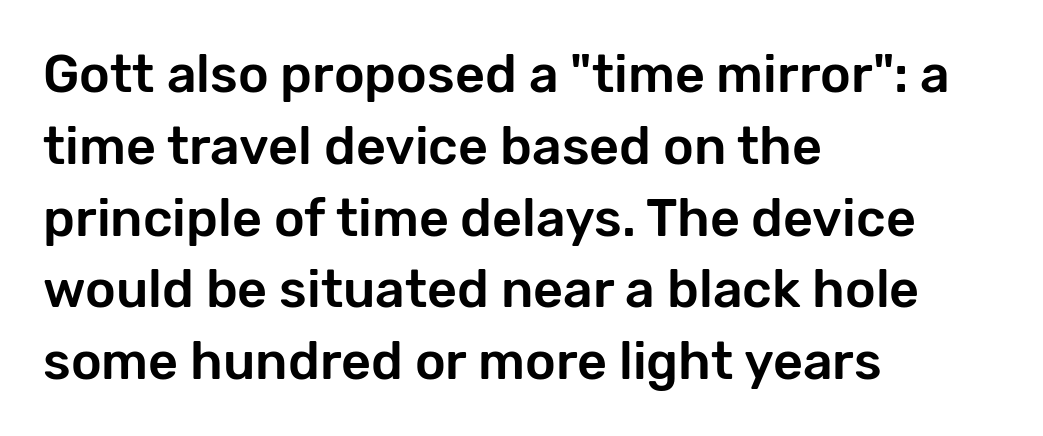
Q: Is the text italic (slanted)? A: No, it is upright.
Q: Is the typeface a serif or a sans-serif typeface? A: Sans-serif.
Q: Is the text underlined? A: No.
Q: How is the paragraph aligned? A: Left-aligned.
Q: Is the spacing between letters normal or unusually wide? A: Normal.
Q: Is the spacing between lines tight, normal or loose? A: Normal.
Q: Width (condensed, normal, or wide)? A: Normal.
Q: Stroke contrast? A: Low.
Q: x-height? A: Medium.
Q: Monospaced? A: No.
